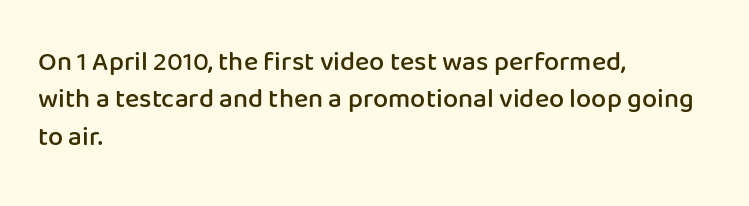
Rendered with straight, roman letterforms. This is moderately heavy type, rendered in semibold. Unmarked baselines from the first word to the last. If you measured baseline to baseline, you'd find a middling distance. Each word holds together tightly as a unit, with standard inter-letter gaps. Teacher's note: observe the even left margin — that is flush-left alignment.
